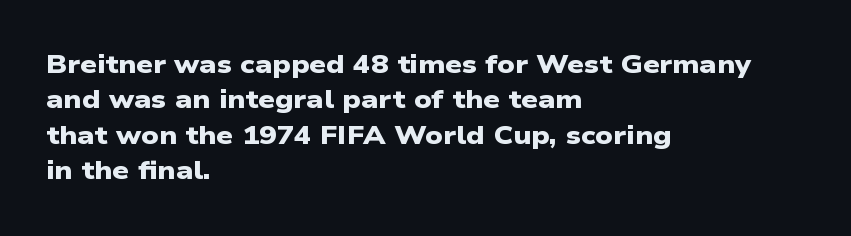
{"bold": "yes", "underline": "no", "align": "left", "line_spacing": "normal", "line_spacing_ratio": 1.36, "letter_spacing": "normal", "letter_spacing_em": 0.0, "glyph_px": 26}
